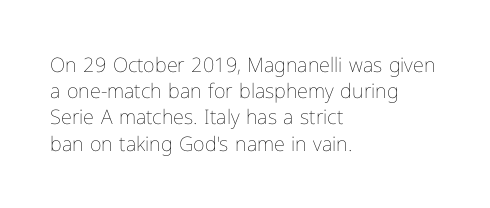
Q: Is the text bold? A: No.
Q: Is the text italic (slanted)? A: No, it is upright.
Q: Is the text underlined? A: No.
Q: How is the paragraph aligned? A: Left-aligned.
Q: Is the spacing between letters normal or unusually wide? A: Normal.
Q: Is the spacing between lines tight, normal or loose? A: Normal.
